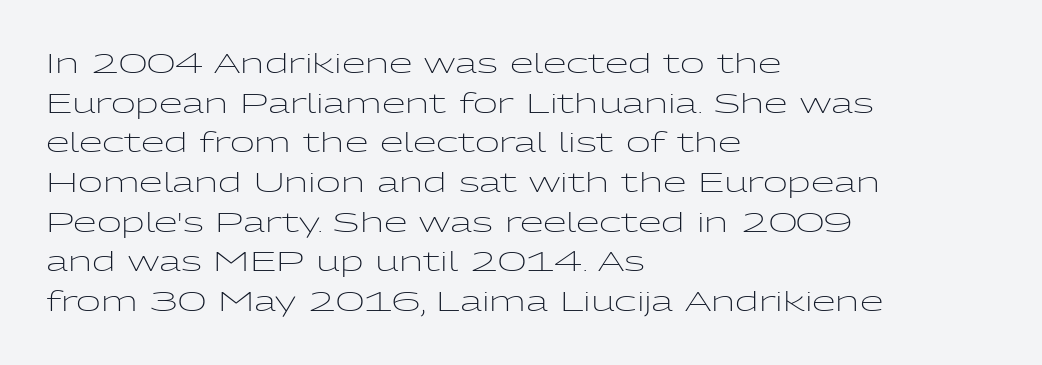
The image shows 27 px text type, upright; set left-aligned, normal line spacing (1.47x), normal letter spacing, not underlined.
